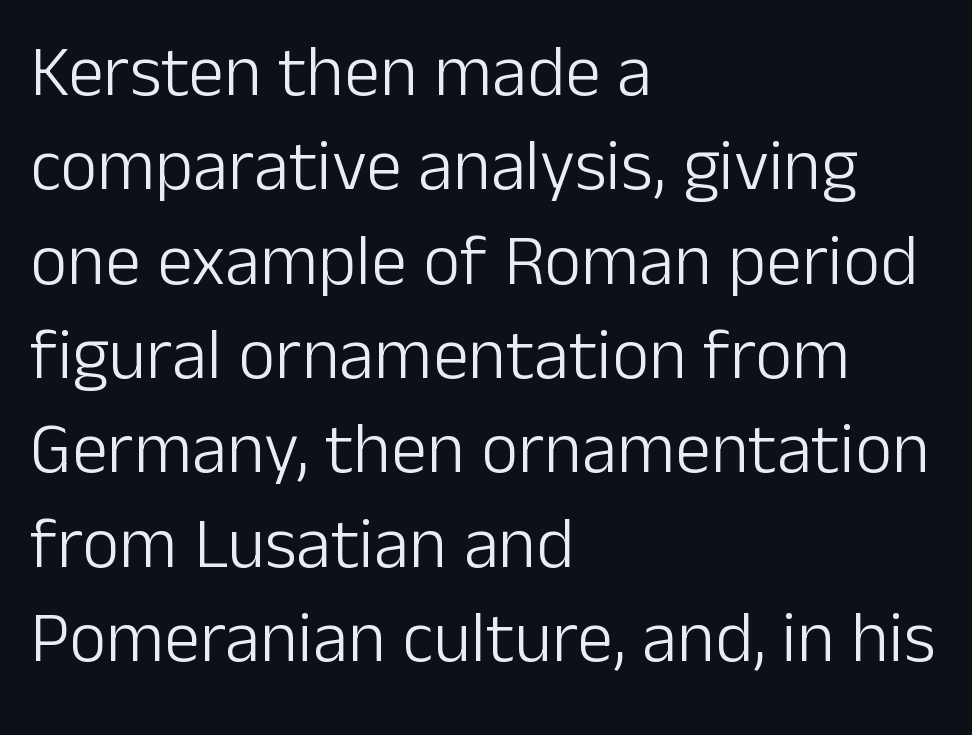
The paragraph shown leans on its left margin. The letters sit at their default tracking, neither squeezed nor spread. The font is comparable to plain body text, perhaps lighter. Note the varied advance widths — an 'i' is clearly narrower than an 'm'. Honestly, there is no underline to notice here at all. These lines sit exactly where default settings would place them.
